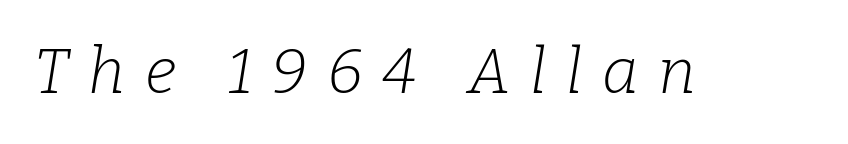
Is this a fixed-width face? No — the glyphs have proportional, varying widths. Caption: face not bold, strokes unweighted. A typesetter would label this face a serif. Display-style spreading of the glyphs; the letterfit is very open. Nobody drew a line under any word here.
